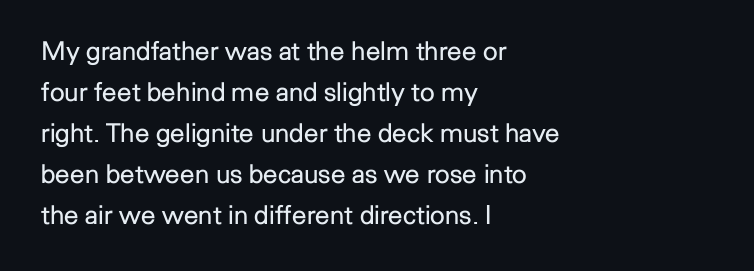
The image shows 26 px text type, upright; set left-aligned, normal line spacing (1.58x), normal letter spacing, not underlined.
